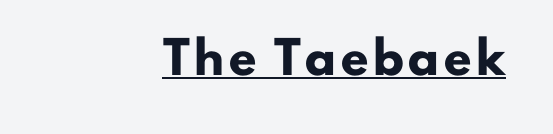
{"serif": "no", "italic": "no", "bold": "yes", "weight": "heavy", "width": "normal", "stroke_contrast": "low", "x_height": "small", "monospaced": "no", "underline": "yes", "align": "right", "glyph_px": 30}
